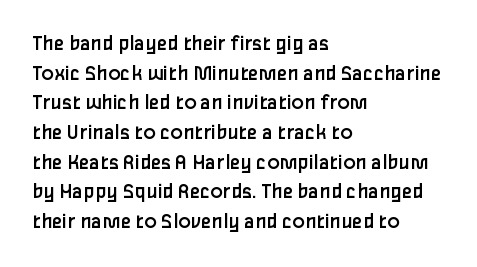
Q: Is the text bold? A: No.
Q: Is the text italic (slanted)? A: No, it is upright.
Q: Is the text underlined? A: No.
Q: How is the paragraph aligned? A: Left-aligned.
Q: Is the spacing between letters normal or unusually wide? A: Normal.
Q: Is the spacing between lines tight, normal or loose? A: Normal.
